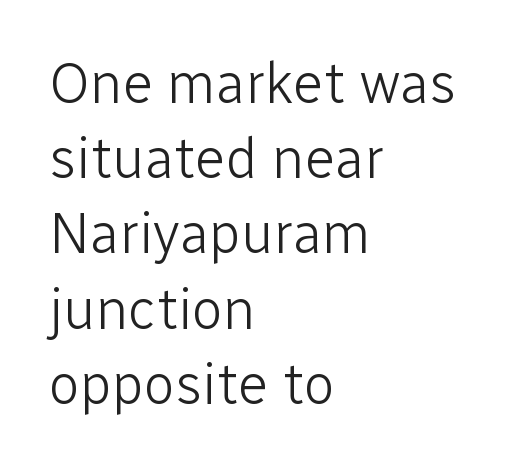
{"serif": "no", "italic": "no", "bold": "no", "weight": "light", "width": "normal", "stroke_contrast": "low", "x_height": "medium", "monospaced": "no", "underline": "no", "align": "left", "line_spacing": "normal", "line_spacing_ratio": 1.32, "letter_spacing": "normal", "letter_spacing_em": 0.0, "glyph_px": 57}
